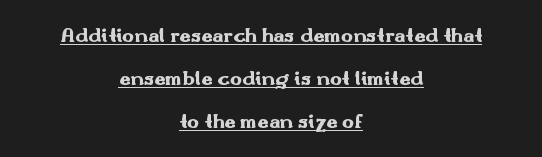
{"italic": "no", "bold": "yes", "underline": "yes", "align": "center", "line_spacing": "loose", "line_spacing_ratio": 2.15, "letter_spacing": "normal", "letter_spacing_em": 0.0, "glyph_px": 20}
